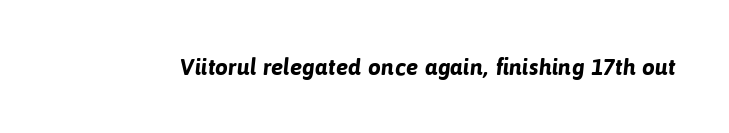
{"bold": "yes", "underline": "no", "letter_spacing": "normal", "letter_spacing_em": 0.0, "glyph_px": 23}
